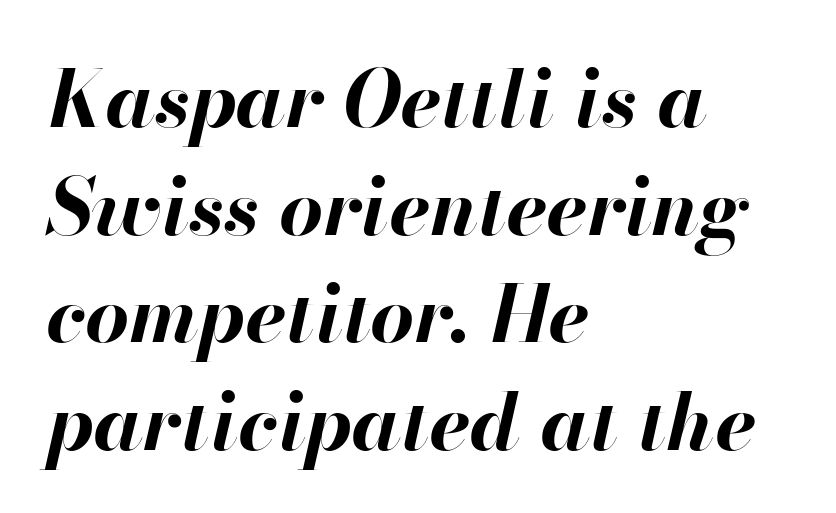
{"italic": "yes", "lean": "right", "slant_degrees": 13, "bold": "yes", "weight": "bold", "width": "normal", "stroke_contrast": "high", "x_height": "small", "monospaced": "no", "underline": "no", "align": "left", "line_spacing": "normal", "line_spacing_ratio": 1.38, "letter_spacing": "normal", "letter_spacing_em": 0.0, "glyph_px": 78}
